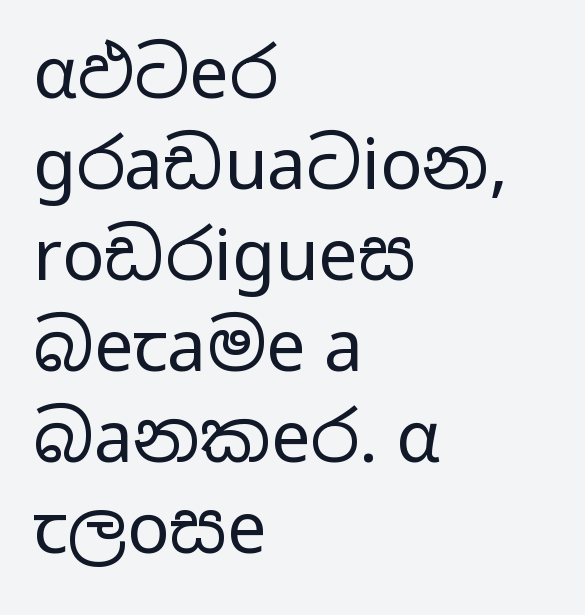
Q: Is the text bold? A: No.
Q: Is the text italic (slanted)? A: No, it is upright.
Q: Is the typeface a serif or a sans-serif typeface? A: Sans-serif.
Q: Is the text underlined? A: No.
Q: How is the paragraph aligned? A: Left-aligned.
Q: Is the spacing between letters normal or unusually wide? A: Normal.
Q: Is the spacing between lines tight, normal or loose? A: Normal.
Q: Width (condensed, normal, or wide)? A: Wide.
Q: Stroke contrast? A: Low.
Q: x-height? A: Medium.
Q: Monospaced? A: No.
